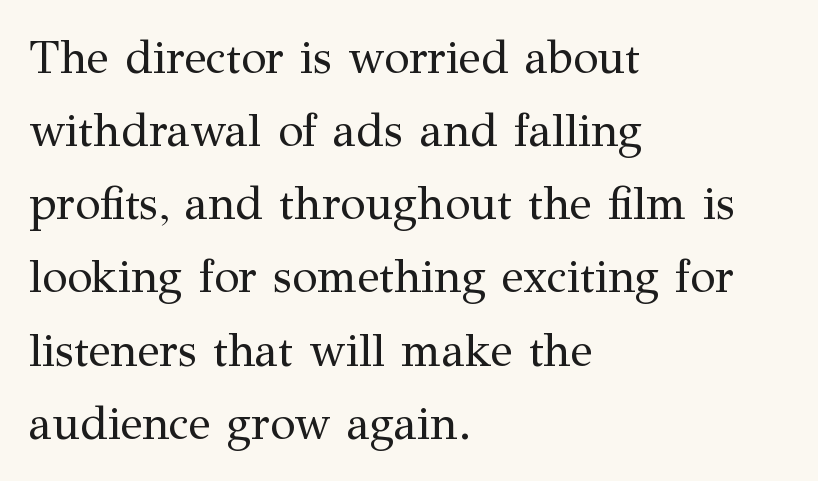
Q: Is the text bold? A: No.
Q: Is the text italic (slanted)? A: No, it is upright.
Q: Is the typeface a serif or a sans-serif typeface? A: Serif.
Q: Is the text underlined? A: No.
Q: How is the paragraph aligned? A: Left-aligned.
Q: Is the spacing between letters normal or unusually wide? A: Normal.
Q: Is the spacing between lines tight, normal or loose? A: Normal.
Q: Width (condensed, normal, or wide)? A: Normal.
Q: Stroke contrast? A: Medium.
Q: x-height? A: Medium.
Q: Monospaced? A: No.
